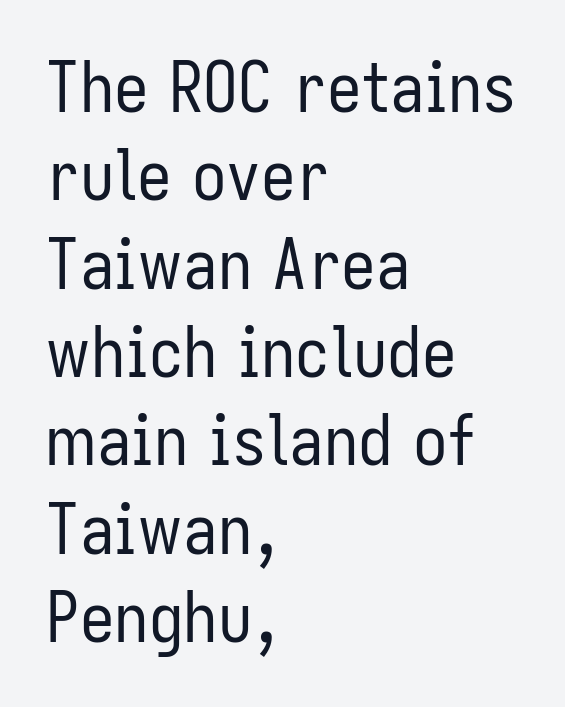
Q: Is the text bold? A: No.
Q: Is the text italic (slanted)? A: No, it is upright.
Q: Is the typeface a serif or a sans-serif typeface? A: Sans-serif.
Q: Is the text underlined? A: No.
Q: How is the paragraph aligned? A: Left-aligned.
Q: Is the spacing between letters normal or unusually wide? A: Normal.
Q: Is the spacing between lines tight, normal or loose? A: Normal.
Q: Width (condensed, normal, or wide)? A: Condensed.
Q: Stroke contrast? A: Low.
Q: x-height? A: Medium.
Q: Monospaced? A: No.
